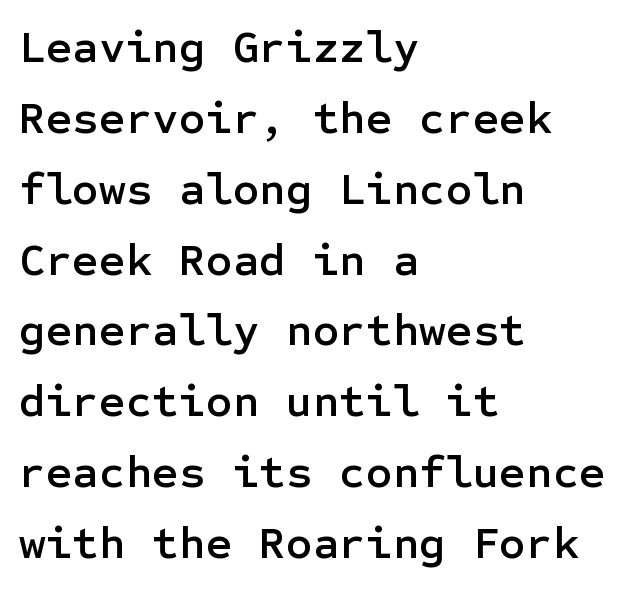
The rendering uses a moderate line-height, typical for paragraphs. Examine the stroke ends and you'll find no serifs. The glyphs are unaccompanied by any horizontal stroke below them. A classic flush-left, rag-right setting is used for this passage. Characters follow at the spacing the type designer built in. You can tell it's not italic because the verticals are truly vertical.
